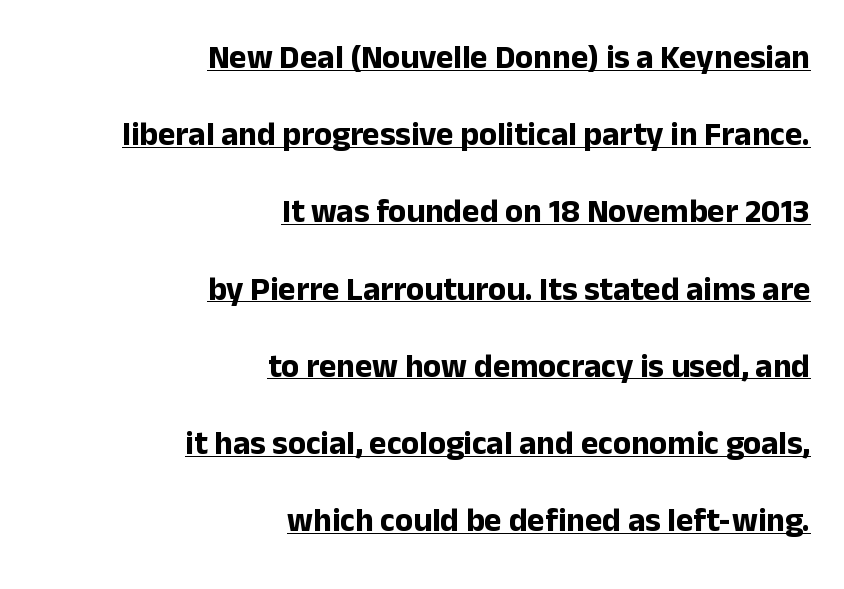
{"serif": "no", "italic": "no", "bold": "yes", "weight": "bold", "width": "normal", "stroke_contrast": "low", "x_height": "medium", "monospaced": "no", "underline": "yes", "align": "right", "line_spacing": "loose", "line_spacing_ratio": 2.34, "letter_spacing": "normal", "letter_spacing_em": 0.0, "glyph_px": 33}
